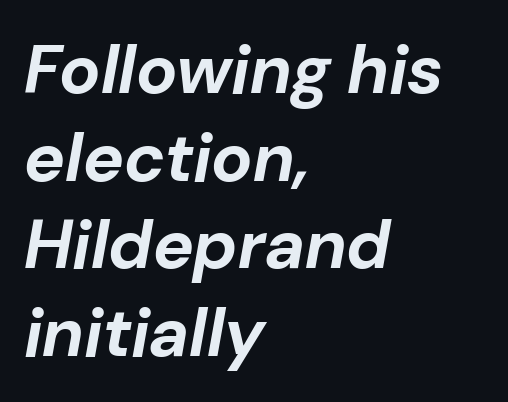
{"italic": "yes", "lean": "right", "slant_degrees": 10, "bold": "yes", "weight": "bold", "width": "normal", "stroke_contrast": "low", "x_height": "medium", "monospaced": "no", "underline": "no", "align": "left", "line_spacing": "normal", "line_spacing_ratio": 1.27, "letter_spacing": "normal", "letter_spacing_em": 0.0, "glyph_px": 69}
